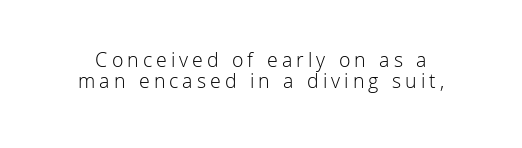
Q: Is the text bold? A: No.
Q: Is the text italic (slanted)? A: No, it is upright.
Q: Is the text underlined? A: No.
Q: Is the spacing between lines tight, normal or loose? A: Tight.
